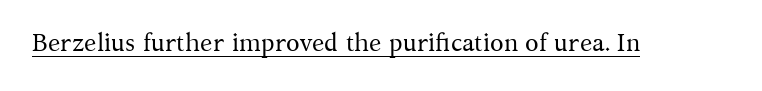
The letterforms sit at book weight or below. Posture: upright roman. Here the glyphs are tracked normally, forming tight word shapes. The words here are underlined.
